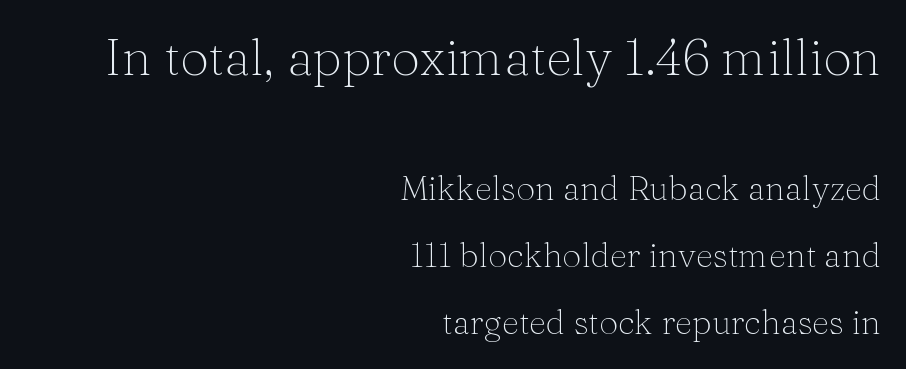
The image shows 51 px light serif type, upright; set right-aligned, loose line spacing (1.97x), normal letter spacing, not underlined; the first (top) block is 1.5x larger; medium stroke contrast and a medium x-height.
